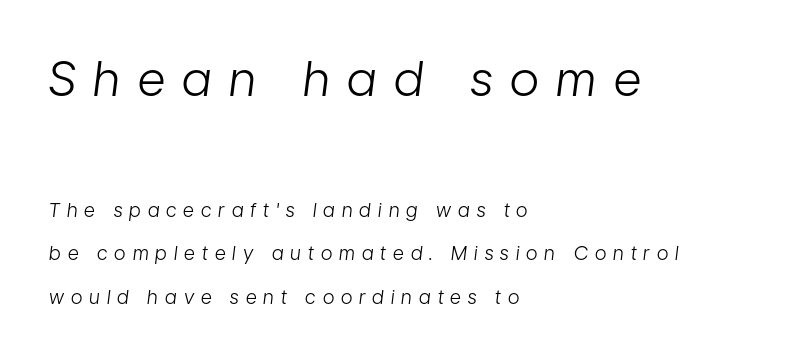
Q: Is the text bold? A: No.
Q: Is the text italic (slanted)? A: Yes, it leans right by about 7 degrees.
Q: Is the text underlined? A: No.
Q: How is the paragraph aligned? A: Left-aligned.
Q: Is the spacing between letters normal or unusually wide? A: Unusually wide.
Q: Is the spacing between lines tight, normal or loose? A: Loose.
Q: Which block of text is set in a larger size, the first (top) or the second (bottom)? A: The first (top) one.
Q: Width (condensed, normal, or wide)? A: Condensed.
Q: Stroke contrast? A: Low.
Q: x-height? A: Medium.
Q: Monospaced? A: No.
